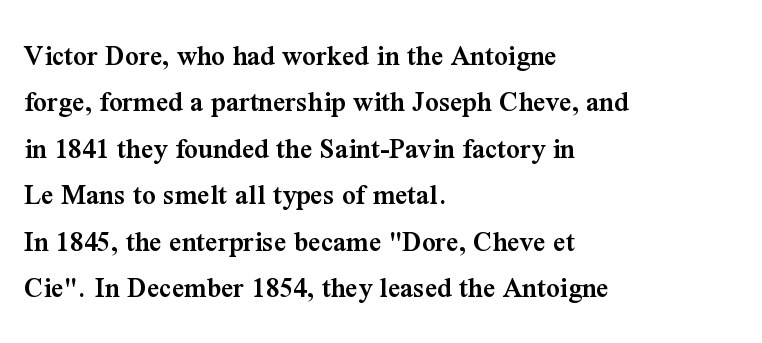
{"serif": "yes", "italic": "no", "bold": "semi", "weight": "semibold", "width": "normal", "stroke_contrast": "medium", "x_height": "medium", "monospaced": "no", "underline": "no", "align": "left", "line_spacing": "normal", "line_spacing_ratio": 1.55, "letter_spacing": "normal", "letter_spacing_em": 0.0, "glyph_px": 30}
